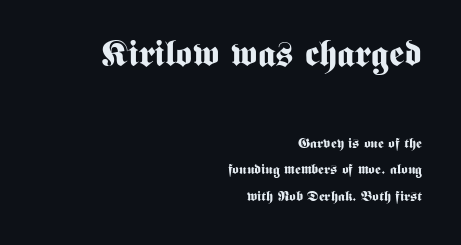
Q: Is the text bold? A: Yes.
Q: Is the text italic (slanted)? A: No, it is upright.
Q: Is the typeface a serif or a sans-serif typeface? A: Sans-serif.
Q: Is the text underlined? A: No.
Q: How is the paragraph aligned? A: Right-aligned.
Q: Is the spacing between letters normal or unusually wide? A: Normal.
Q: Is the spacing between lines tight, normal or loose? A: Loose.
Q: Which block of text is set in a larger size, the first (top) or the second (bottom)? A: The first (top) one.
Q: Width (condensed, normal, or wide)? A: Condensed.
Q: Stroke contrast? A: Medium.
Q: x-height? A: Medium.
Q: Monospaced? A: No.
